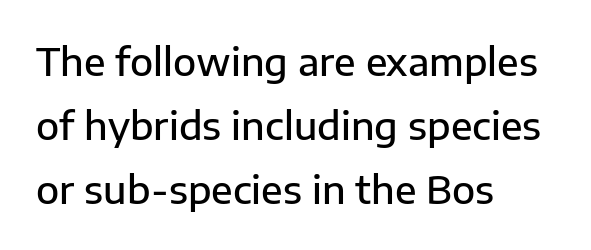
Typographically, this falls in the sans-serif category. Regular leading. You could not count columns in this text — the font is proportionally spaced. In terms of posture, this sample is upright. No extra tracking has been applied to these lines. Semibold letterforms, between regular and bold.
